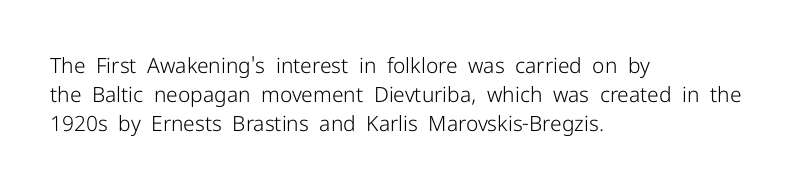
Q: Is the text bold? A: No.
Q: Is the text italic (slanted)? A: No, it is upright.
Q: Is the text underlined? A: No.
Q: How is the paragraph aligned? A: Left-aligned.
Q: Is the spacing between letters normal or unusually wide? A: Normal.
Q: Is the spacing between lines tight, normal or loose? A: Normal.
